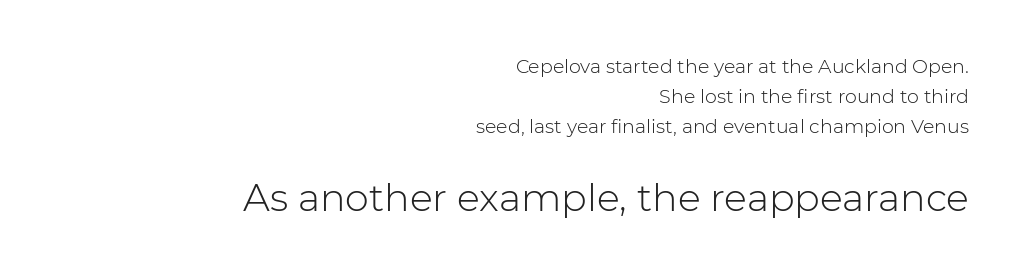
The image shows 38 px light sans-serif type, upright; set right-aligned, normal line spacing (1.58x), normal letter spacing, not underlined; the second (bottom) block is 2.0x larger; low stroke contrast and a medium x-height.
